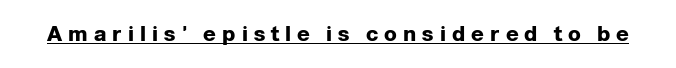
The image shows 21 px bold type, upright; set unusually wide letter spacing (+0.29 em), underlined.
